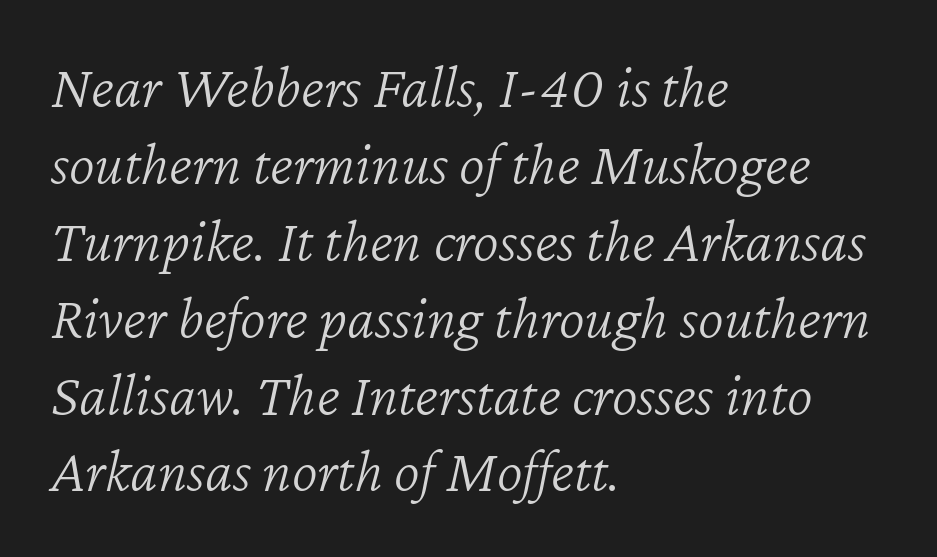
The image shows 62 px light type, italic (leaning right); set left-aligned, line spacing 1.24x, normal letter spacing, not underlined; low stroke contrast and a medium x-height.
